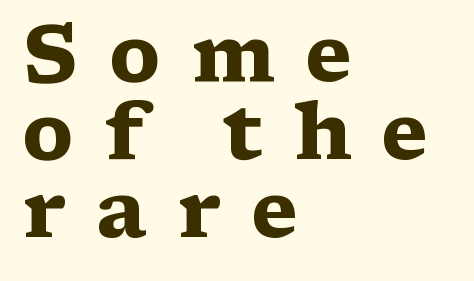
{"serif": "yes", "italic": "no", "bold": "yes", "weight": "heavy", "width": "wide", "stroke_contrast": "medium", "x_height": "medium", "monospaced": "no", "underline": "no", "align": "left", "line_spacing": "tight", "line_spacing_ratio": 0.99, "letter_spacing": "wide", "letter_spacing_em": 0.38, "glyph_px": 79}
